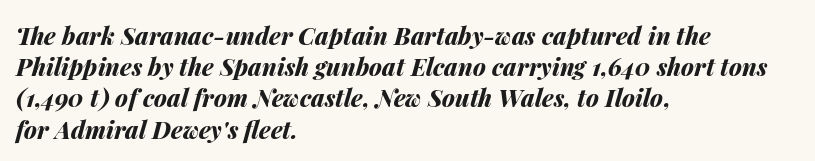
Q: Is the text bold? A: Yes.
Q: Is the text italic (slanted)? A: Yes, it leans right by about 14 degrees.
Q: Is the text underlined? A: No.
Q: How is the paragraph aligned? A: Left-aligned.
Q: Is the spacing between letters normal or unusually wide? A: Normal.
Q: Is the spacing between lines tight, normal or loose? A: Normal.
